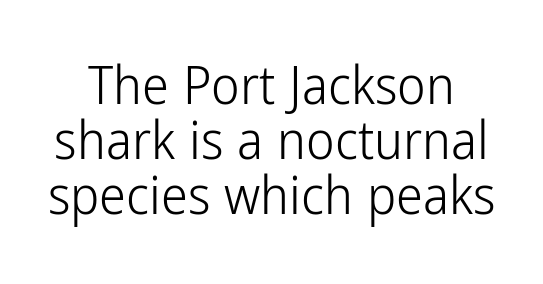
Q: Is the text bold? A: No.
Q: Is the text italic (slanted)? A: No, it is upright.
Q: Is the typeface a serif or a sans-serif typeface? A: Sans-serif.
Q: Is the text underlined? A: No.
Q: Is the spacing between letters normal or unusually wide? A: Normal.
Q: Is the spacing between lines tight, normal or loose? A: Tight.
Q: Width (condensed, normal, or wide)? A: Condensed.
Q: Stroke contrast? A: Low.
Q: x-height? A: Medium.
Q: Monospaced? A: No.
